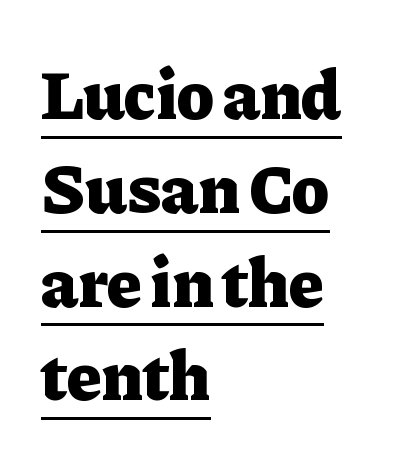
Q: Is the text bold? A: Yes.
Q: Is the text italic (slanted)? A: No, it is upright.
Q: Is the typeface a serif or a sans-serif typeface? A: Serif.
Q: Is the text underlined? A: Yes.
Q: How is the paragraph aligned? A: Left-aligned.
Q: Is the spacing between letters normal or unusually wide? A: Normal.
Q: Is the spacing between lines tight, normal or loose? A: Normal.
Q: Width (condensed, normal, or wide)? A: Normal.
Q: Stroke contrast? A: Low.
Q: x-height? A: Medium.
Q: Monospaced? A: No.
